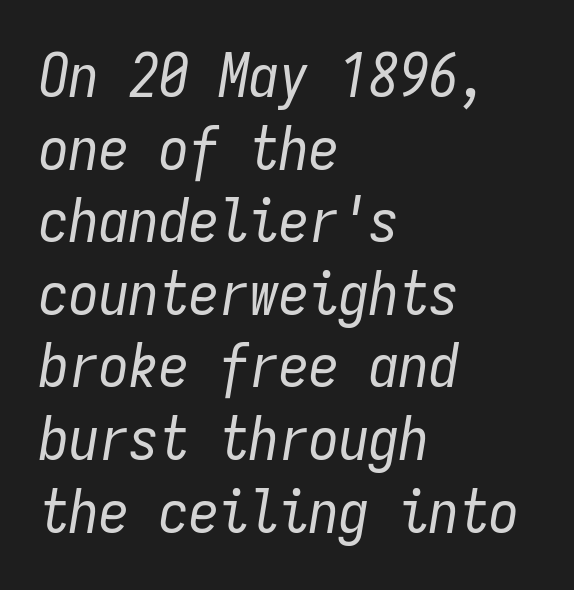
Unmarked baselines from the first word to the last. The lines in this sample share a left origin and differ only in where they stop. The letters are slanted; this is an italic face. Stem width sits at or under what a default text font uses.
